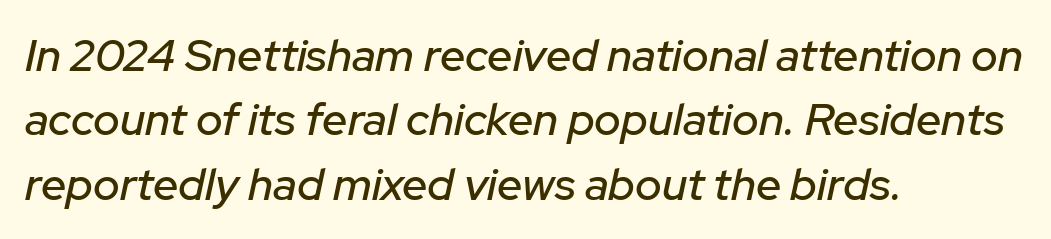
The passage shown leans; its letterforms are oblique. Nobody touched the tracking dial on this one. Is this a fixed-width face? No — the glyphs have proportional, varying widths. Whoever set this chose a conventional vertical rhythm. Horizontally, the lines are justified to the leading edge only. The foot of each line stays bare and open.
